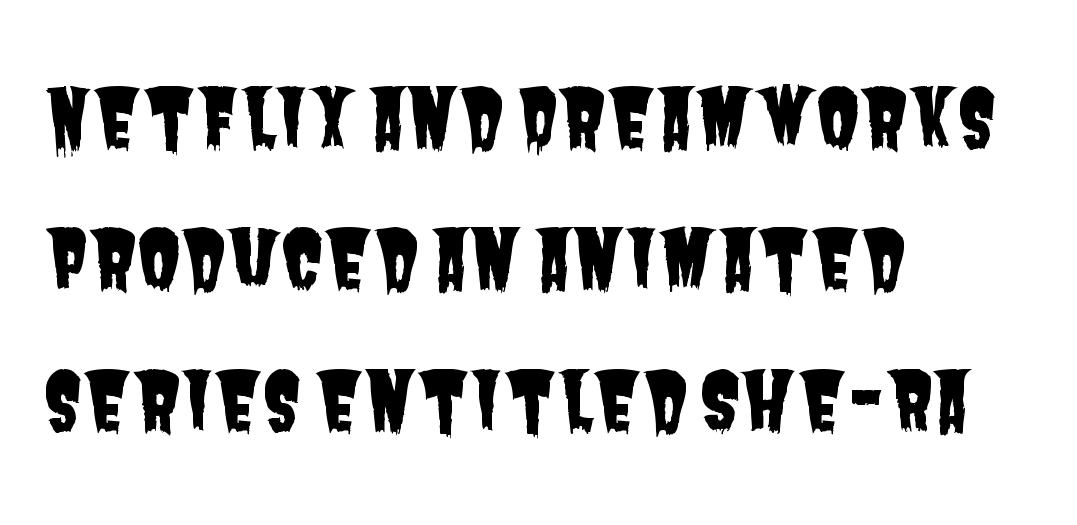
The image shows 79 px condensed sans-serif type; set left-aligned, line spacing 1.79x, normal letter spacing, not underlined; low stroke contrast and a large x-height.
